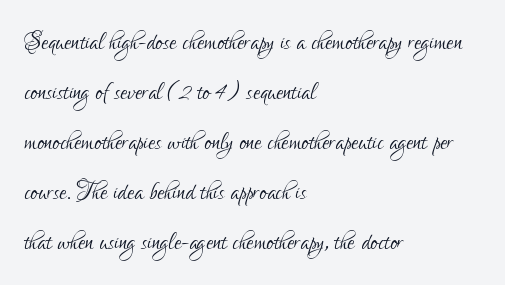
{"serif": "no", "bold": "no", "weight": "light", "width": "condensed", "stroke_contrast": "low", "x_height": "small", "monospaced": "no", "underline": "no", "align": "left", "line_spacing": "normal", "line_spacing_ratio": 1.56, "letter_spacing": "normal", "letter_spacing_em": 0.0, "glyph_px": 32}
